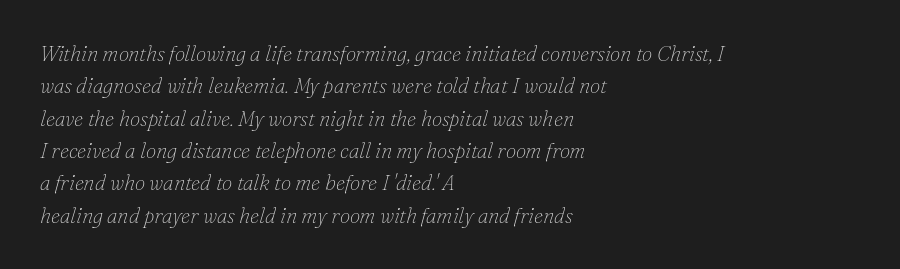
The image shows 21 px text type, italic (leaning right); set left-aligned, normal line spacing (1.54x), normal letter spacing, not underlined.
